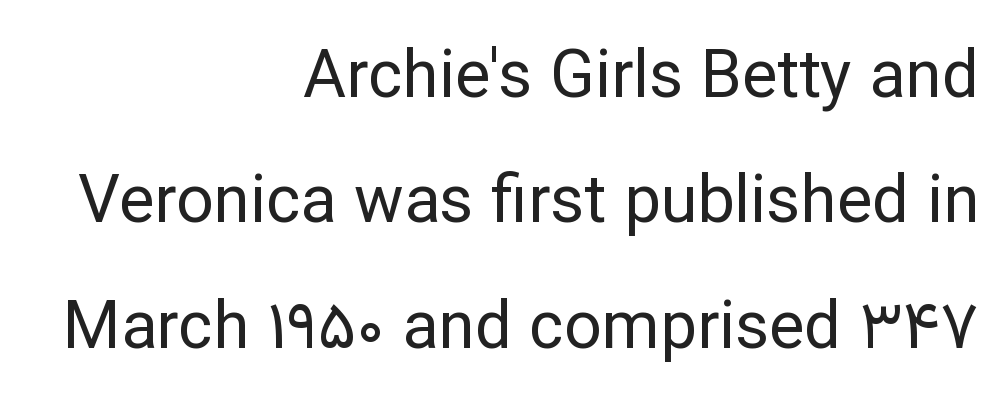
The image shows 66 px regular-weight sans-serif type, upright; set right-aligned, loose line spacing (1.9x), normal letter spacing, not underlined; low stroke contrast and a medium x-height.
